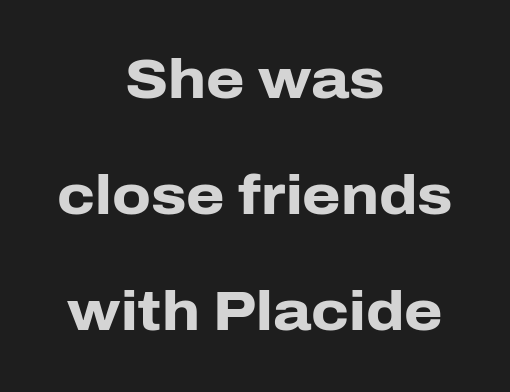
The passage shown is not underscored anywhere. In CSS terms this would be text-align: center. The passage shown is typed in a proportional face where columns would drift. These lines stand farther apart than default settings would place them.
